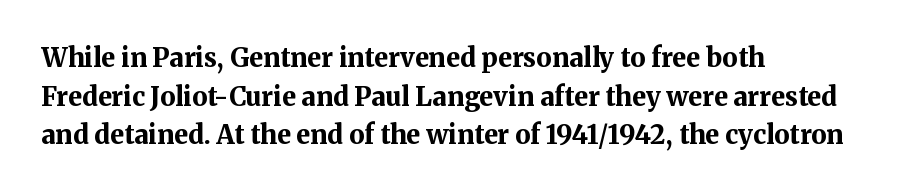
Q: Is the text bold? A: Yes.
Q: Is the text italic (slanted)? A: No, it is upright.
Q: Is the text underlined? A: No.
Q: How is the paragraph aligned? A: Left-aligned.
Q: Is the spacing between letters normal or unusually wide? A: Normal.
Q: Is the spacing between lines tight, normal or loose? A: Normal.
